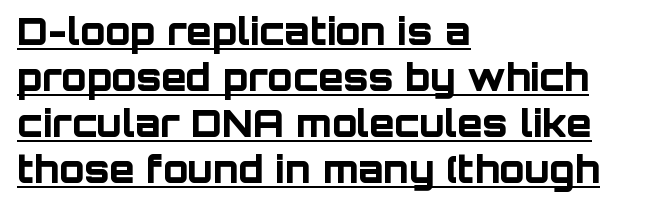
The image shows 37 px bold sans-serif type, upright; set left-aligned, line spacing 1.24x, normal letter spacing, underlined; low stroke contrast and a large x-height.
